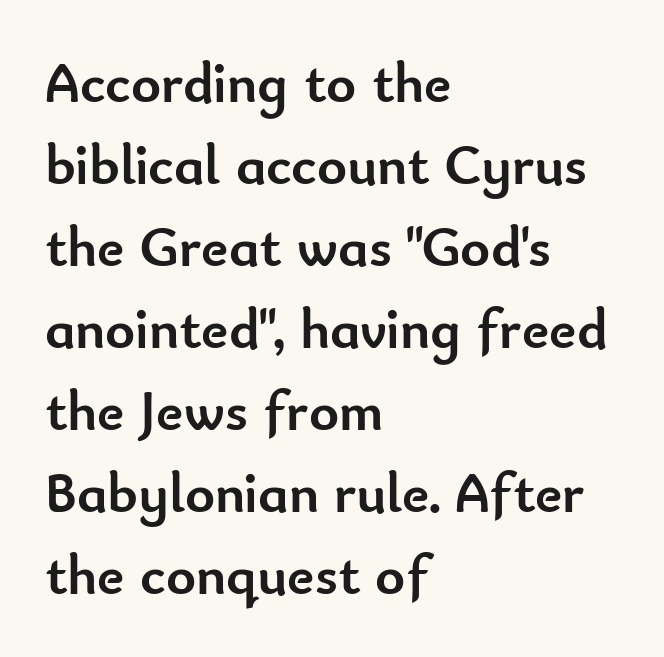
{"serif": "no", "italic": "no", "bold": "yes", "weight": "semibold", "width": "normal", "stroke_contrast": "low", "x_height": "small", "monospaced": "no", "underline": "no", "align": "left", "line_spacing": "normal", "line_spacing_ratio": 1.44, "letter_spacing": "normal", "letter_spacing_em": 0.0, "glyph_px": 57}
